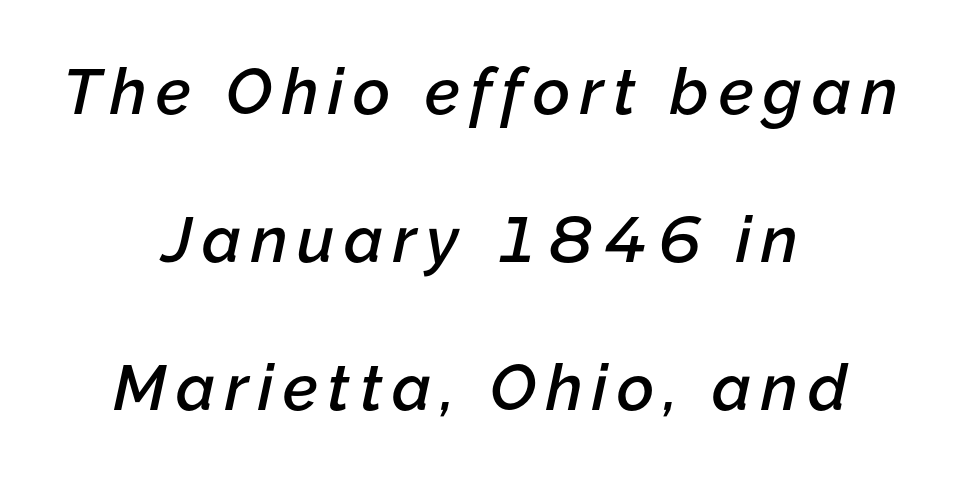
Q: Is the text bold? A: Semi-bold.
Q: Is the text italic (slanted)? A: Yes, it leans right by about 12 degrees.
Q: Is the text underlined? A: No.
Q: How is the paragraph aligned? A: Centered.
Q: Is the spacing between lines tight, normal or loose? A: Loose.
Q: Width (condensed, normal, or wide)? A: Normal.
Q: Stroke contrast? A: Low.
Q: x-height? A: Medium.
Q: Monospaced? A: No.
